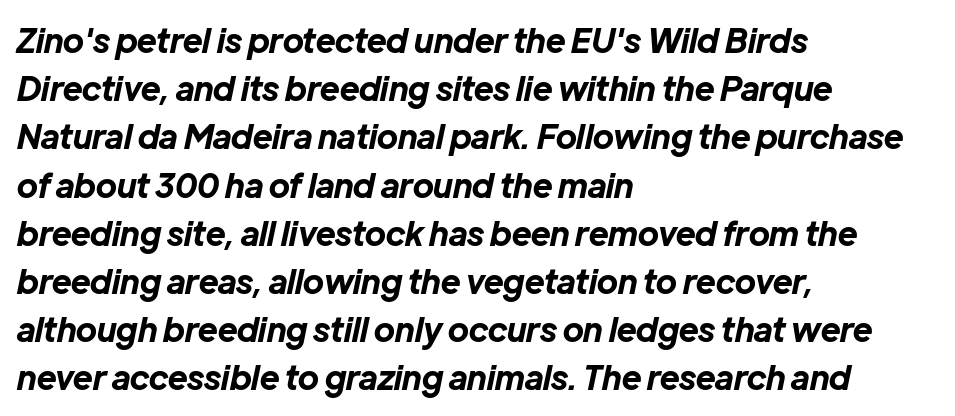
You can tell it's italic because the verticals aren't actually vertical. Is this a fixed-width face? No — the glyphs have proportional, varying widths. In terms of weight, the rendering is a true, heavy bold. The type is set solid horizontally, with unmodified tracking. Vertical spacing — default. The passage is arranged the way most books set body copy — flush left.
